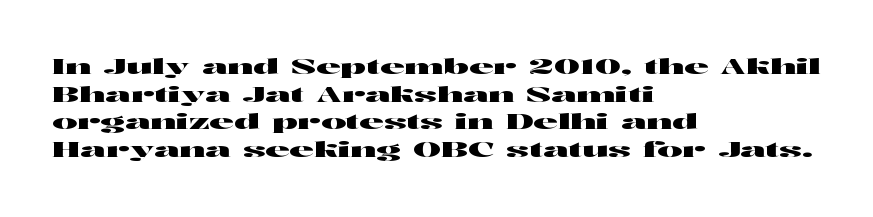
Every character sits straight up, as roman type does. Decoration check: the copy has no underline. A normal amount of white space separates one row of letters from the next. The passage shown has conventional tracking throughout.
